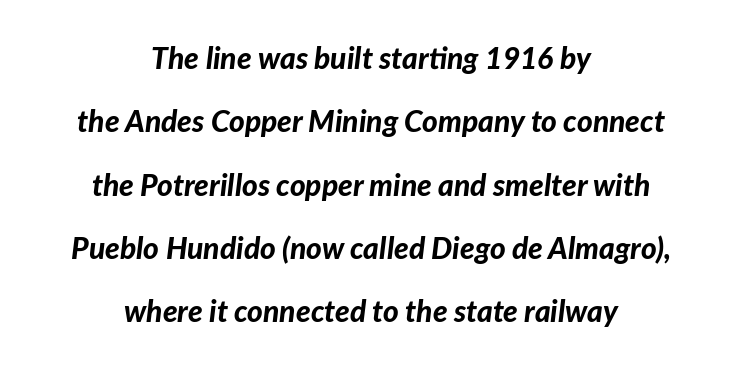
A bare baseline throughout the passage. Does the leading feel generous? Absolutely, it's lavish. Do the characters align in a grid? No, the font is proportional. The rag falls on both sides of this text block equally. Italic: yes, the glyphs are oblique. Stroke thickness is high; the sample reads as a true bold.
